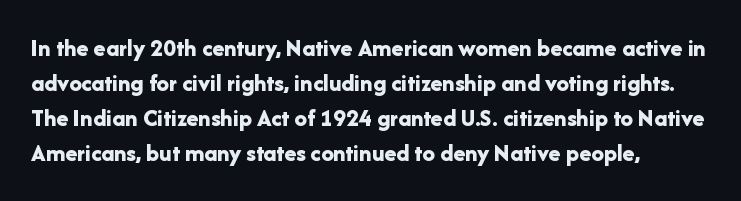
{"italic": "no", "bold": "yes", "underline": "no", "align": "left", "line_spacing": "normal", "line_spacing_ratio": 1.4, "letter_spacing": "normal", "letter_spacing_em": 0.0, "glyph_px": 25}
